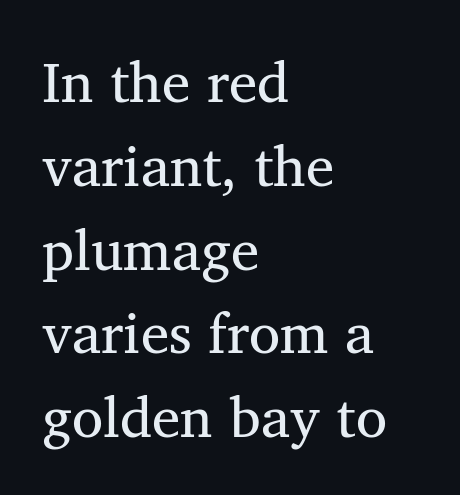
The image shows 57 px regular-weight serif type, upright; set left-aligned, normal line spacing (1.47x), normal letter spacing, not underlined; medium stroke contrast and a medium x-height.
